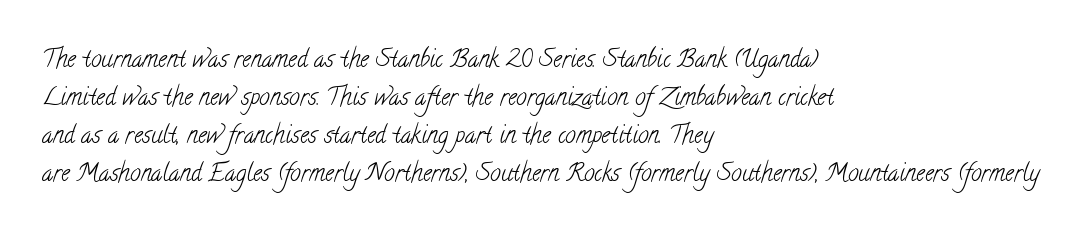
{"bold": "no", "underline": "no", "align": "left", "line_spacing": "normal", "line_spacing_ratio": 1.58, "letter_spacing": "normal", "letter_spacing_em": 0.0, "glyph_px": 24}
